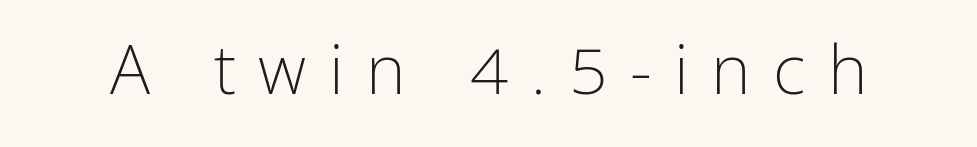
Is there any slant? The stems are plumb. This rendering features lettering with no underline. Regarding serifs, this sample does without them. The face looks like a standard text weight, possibly lighter. The line texture is sparse and dotted thanks to wide tracking. Spacing verdict: proportional, widths tailored to each character.
